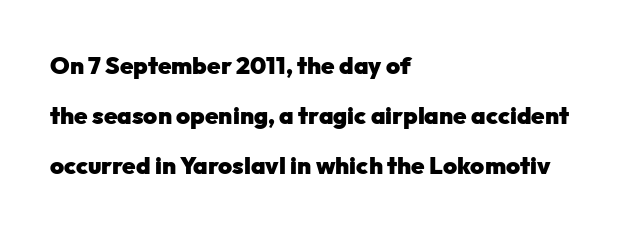
Q: Is the text bold? A: Yes.
Q: Is the text italic (slanted)? A: No, it is upright.
Q: Is the text underlined? A: No.
Q: How is the paragraph aligned? A: Left-aligned.
Q: Is the spacing between letters normal or unusually wide? A: Normal.
Q: Is the spacing between lines tight, normal or loose? A: Loose.
